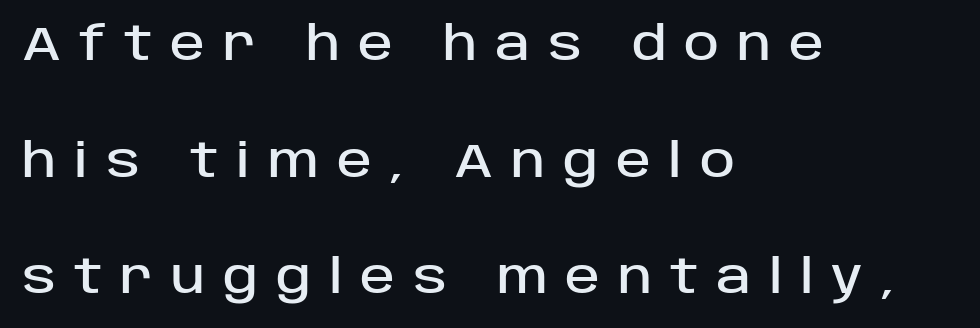
Inter-character spacing is expanded well beyond the font's built-in metrics. The characters display no serif detailing; their extremities are plain. This sample trades compactness for vertical openness between lines. This sample has the flowing, uneven cadence of proportional lettering.
